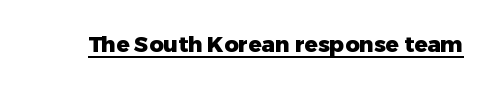
Q: Is the text bold? A: Yes.
Q: Is the text italic (slanted)? A: No, it is upright.
Q: Is the text underlined? A: Yes.
Q: Is the spacing between letters normal or unusually wide? A: Normal.
